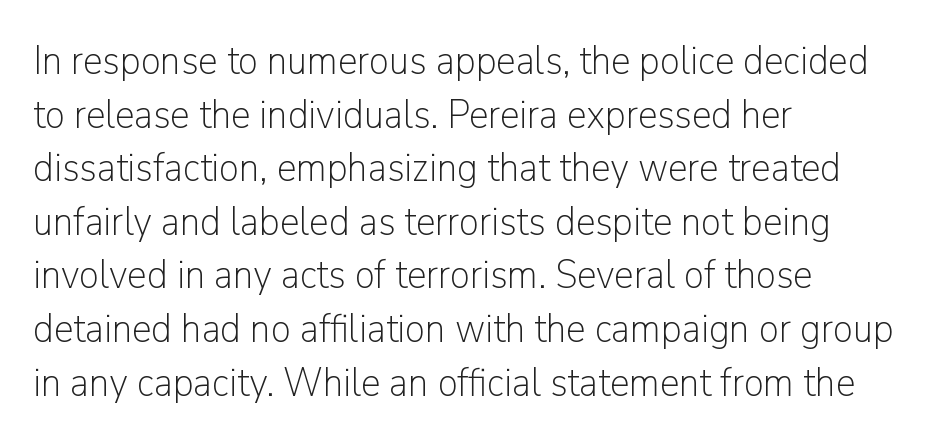
{"serif": "no", "italic": "no", "bold": "no", "weight": "light", "width": "normal", "stroke_contrast": "low", "x_height": "medium", "monospaced": "no", "underline": "no", "align": "left", "line_spacing": "normal", "line_spacing_ratio": 1.34, "letter_spacing": "normal", "letter_spacing_em": 0.0, "glyph_px": 40}
